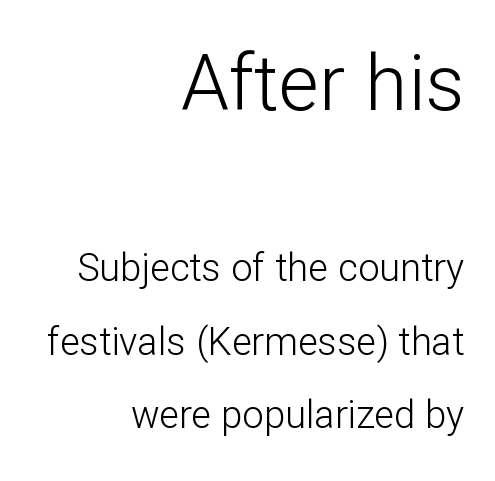
The image shows 77 px light sans-serif type, upright; set right-aligned, loose line spacing (1.94x), normal letter spacing, not underlined; the first (top) block is 2.03x larger; low stroke contrast and a medium x-height.
